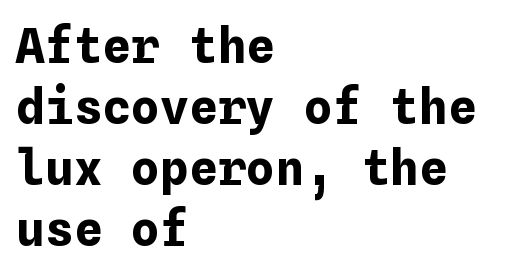
{"italic": "no", "bold": "yes", "weight": "bold", "width": "normal", "stroke_contrast": "low", "x_height": "medium", "underline": "no", "align": "left", "line_spacing": "normal", "line_spacing_ratio": 1.27, "letter_spacing": "normal", "letter_spacing_em": 0.0, "glyph_px": 48}
